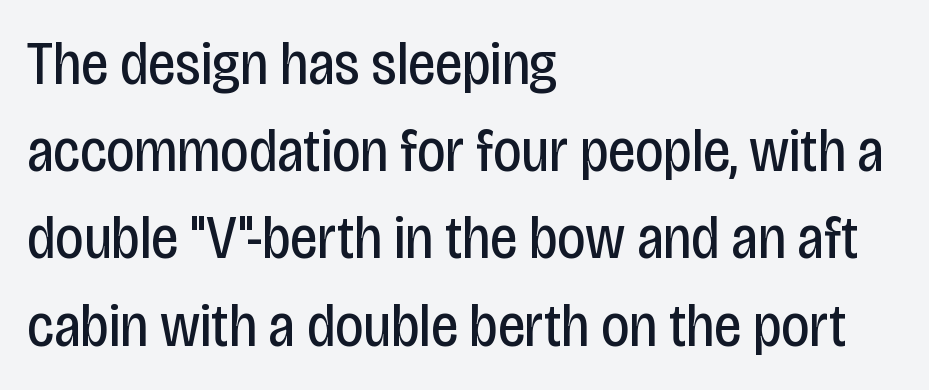
The image shows 61 px regular-weight, condensed sans-serif type, upright; set left-aligned, normal line spacing (1.43x), normal letter spacing, not underlined; low stroke contrast and a large x-height.
